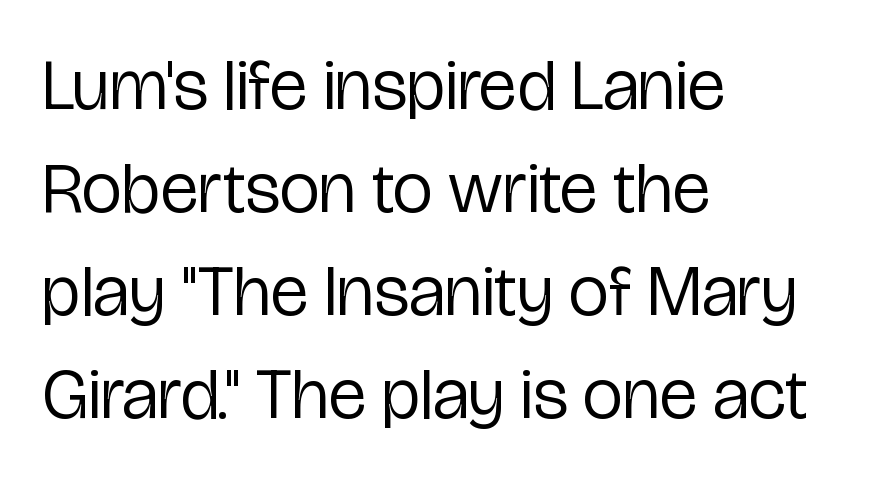
{"serif": "no", "italic": "no", "bold": "no", "weight": "regular", "width": "condensed", "stroke_contrast": "low", "x_height": "medium", "monospaced": "no", "underline": "no", "align": "left", "line_spacing": "normal", "line_spacing_ratio": 1.43, "letter_spacing": "normal", "letter_spacing_em": 0.0, "glyph_px": 72}
